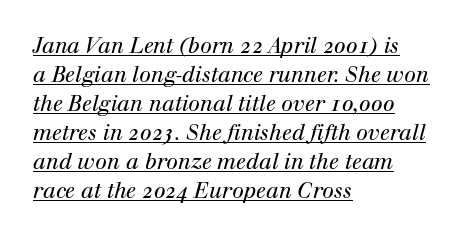
The image shows 21 px text type, italic (leaning right); set left-aligned, normal line spacing (1.38x), normal letter spacing, underlined.
